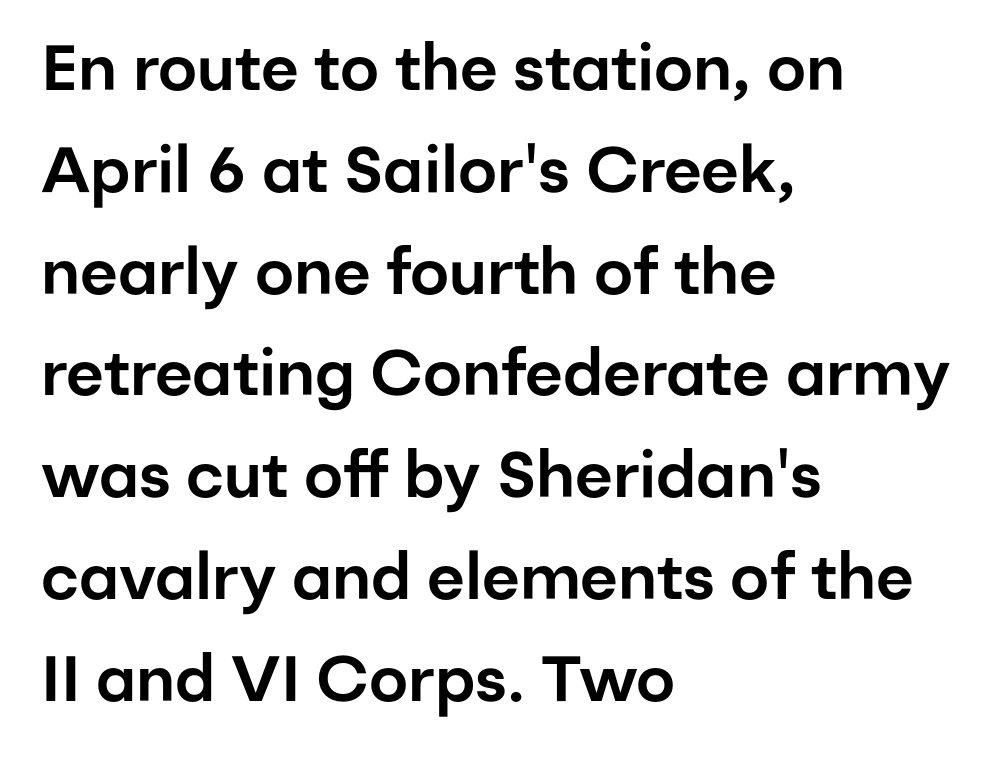
Q: Is the text italic (slanted)? A: No, it is upright.
Q: Is the typeface a serif or a sans-serif typeface? A: Sans-serif.
Q: Is the text underlined? A: No.
Q: How is the paragraph aligned? A: Left-aligned.
Q: Is the spacing between letters normal or unusually wide? A: Normal.
Q: Is the spacing between lines tight, normal or loose? A: Normal.
Q: Width (condensed, normal, or wide)? A: Normal.
Q: Stroke contrast? A: Low.
Q: x-height? A: Medium.
Q: Monospaced? A: No.
